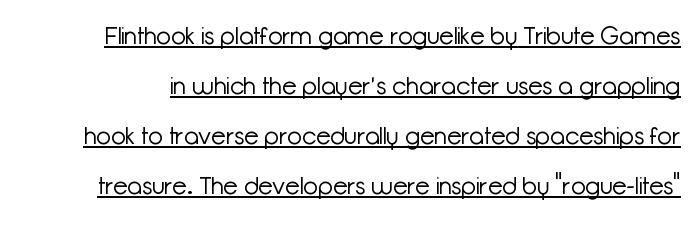
{"italic": "no", "bold": "no", "underline": "yes", "line_spacing": "loose", "line_spacing_ratio": 2.08, "letter_spacing": "normal", "letter_spacing_em": 0.0, "glyph_px": 24}
